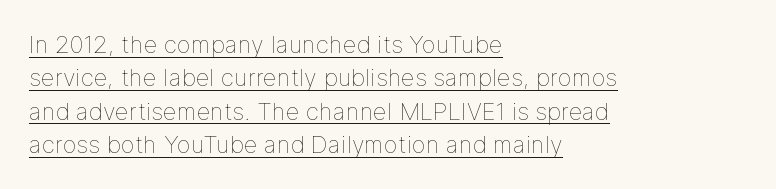
The image shows 24 px text type, upright; set left-aligned, normal line spacing (1.39x), normal letter spacing, underlined.
